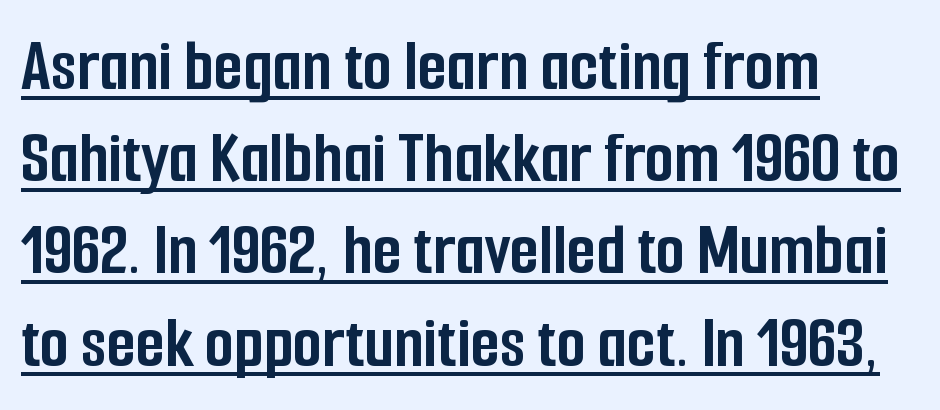
{"serif": "no", "italic": "no", "bold": "yes", "weight": "semibold", "width": "condensed", "stroke_contrast": "low", "x_height": "medium", "monospaced": "no", "underline": "yes", "align": "left", "line_spacing_ratio": 1.23, "letter_spacing": "normal", "letter_spacing_em": 0.0, "glyph_px": 75}
